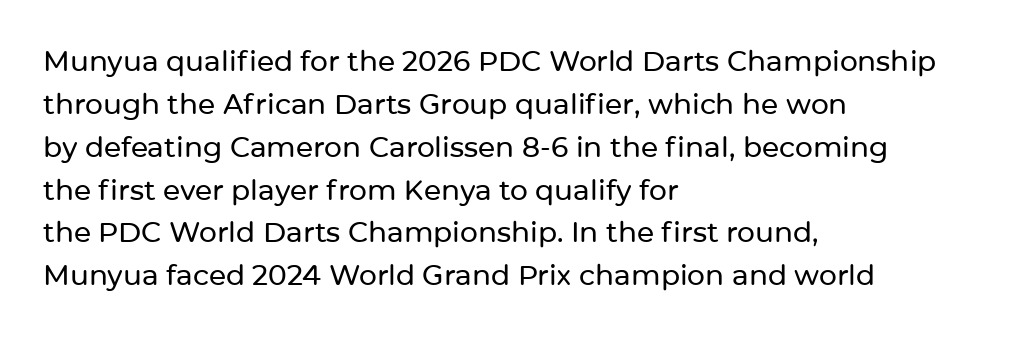
Varying glyph widths throughout — classic text-font behaviour. Only glyphs here, with clear space below each row. The designer went with a sans here, leaving each stem footless. You could call the tracking neutral — neither tight nor loose.
